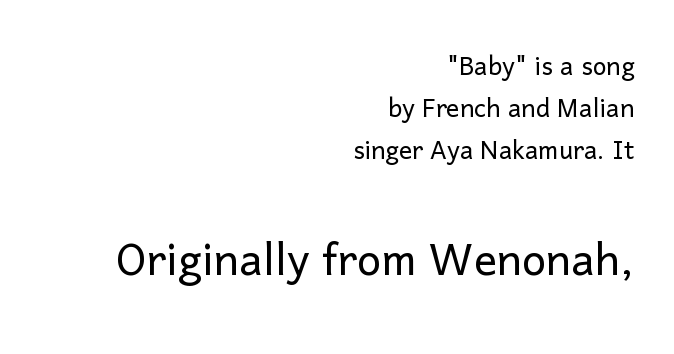
Q: Is the text bold? A: No.
Q: Is the text italic (slanted)? A: No, it is upright.
Q: Is the typeface a serif or a sans-serif typeface? A: Sans-serif.
Q: Is the text underlined? A: No.
Q: How is the paragraph aligned? A: Right-aligned.
Q: Is the spacing between letters normal or unusually wide? A: Normal.
Q: Is the spacing between lines tight, normal or loose? A: Normal.
Q: Which block of text is set in a larger size, the first (top) or the second (bottom)? A: The second (bottom) one.
Q: Width (condensed, normal, or wide)? A: Normal.
Q: Stroke contrast? A: Low.
Q: x-height? A: Medium.
Q: Monospaced? A: No.
